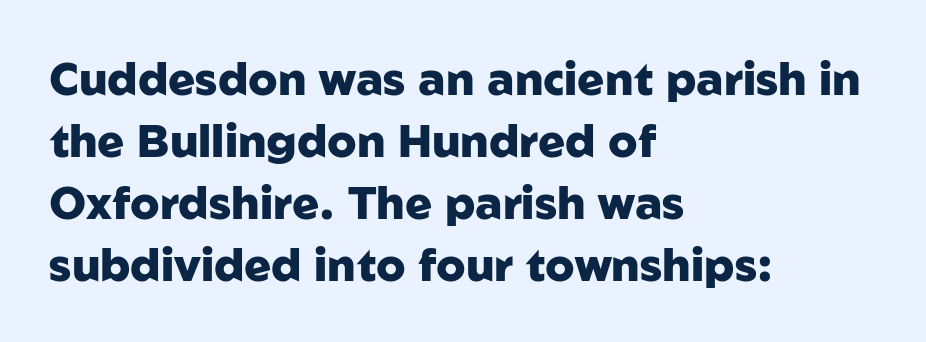
The image shows 45 px heavy sans-serif type, upright; set left-aligned, normal line spacing (1.38x), normal letter spacing, not underlined; low stroke contrast and a medium x-height.
